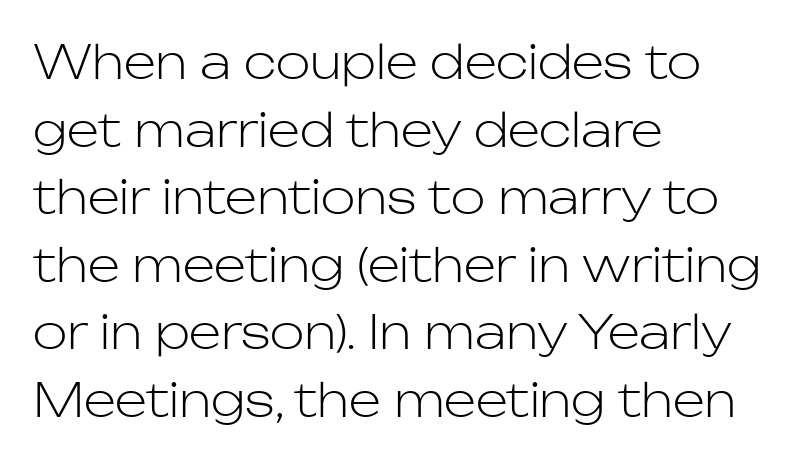
{"serif": "no", "italic": "no", "bold": "no", "weight": "light", "width": "normal", "stroke_contrast": "low", "x_height": "medium", "monospaced": "no", "underline": "no", "align": "left", "line_spacing": "normal", "line_spacing_ratio": 1.47, "letter_spacing": "normal", "letter_spacing_em": 0.0, "glyph_px": 46}
